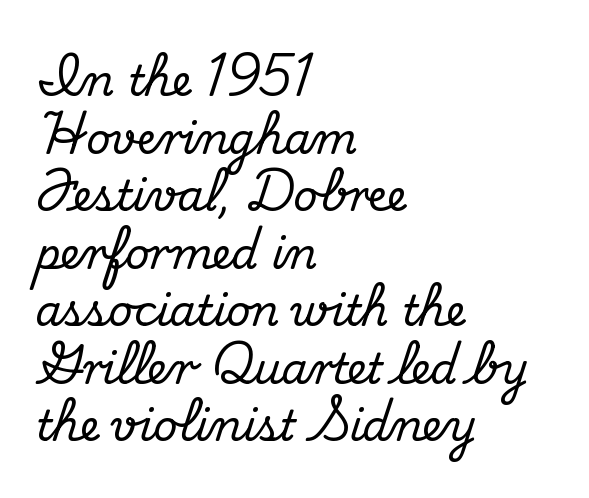
Evenly set lines give the paragraph a standard silhouette. The type is set solid horizontally, with unmodified tracking. Is this a fixed-width face? No — the glyphs have proportional, varying widths. Unlike a clean sans, this face finishes its strokes with serifs. Nobody drew a line under any word here.
